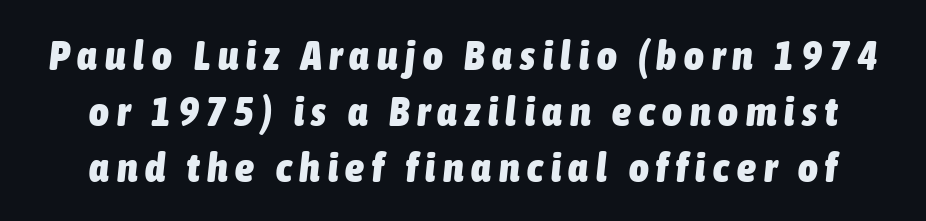
{"italic": "yes", "lean": "right", "slant_degrees": 6, "bold": "yes", "weight": "heavy", "width": "condensed", "stroke_contrast": "low", "x_height": "medium", "monospaced": "no", "underline": "no", "line_spacing": "normal", "line_spacing_ratio": 1.33, "glyph_px": 42}
